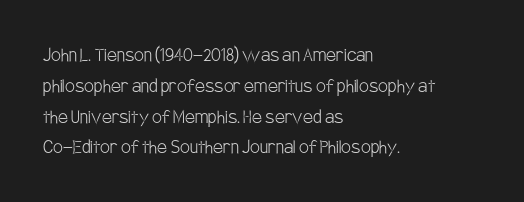
{"italic": "no", "bold": "no", "underline": "no", "align": "left", "line_spacing": "normal", "line_spacing_ratio": 1.4, "letter_spacing": "normal", "letter_spacing_em": 0.0, "glyph_px": 22}
